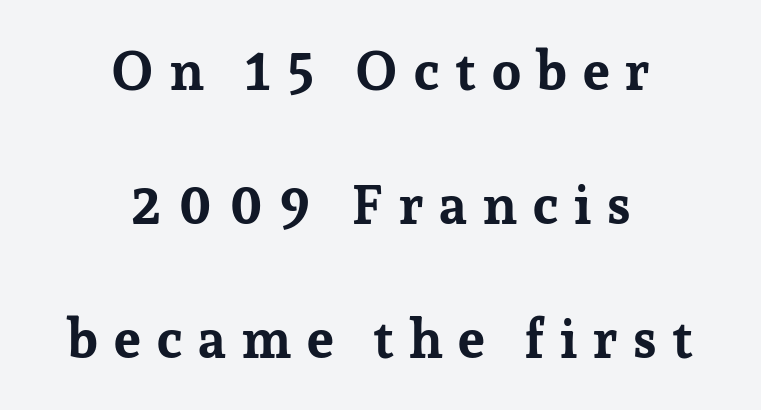
A clean baseline with only descenders dipping below it. Does extra space separate the letters? Yes, quite a lot of it. The glyphs in this specimen are seriffed. The passage shown stacks its lines with a broad gap. Note the varied advance widths — an 'i' is clearly narrower than an 'm'. One-word summary of the alignment: center.
